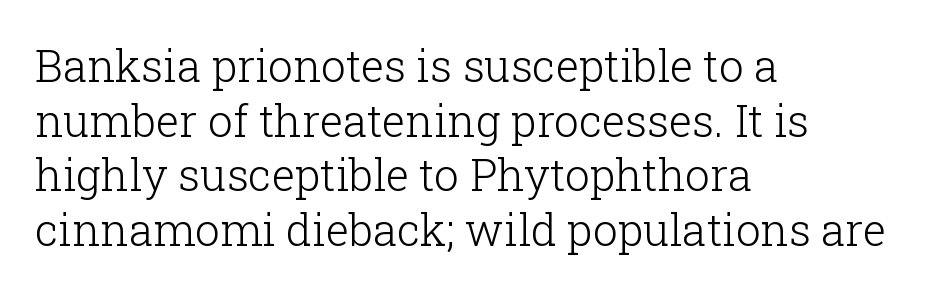
These lines stack with their left ends in a neat column. Spacing verdict: proportional, widths tailored to each character. Check under the words: just untouched page. The designer went with a serif here, giving each stem small feet. The characters are drawn with everyday or finer stroke widths. A roman cut, with each character standing at attention.
